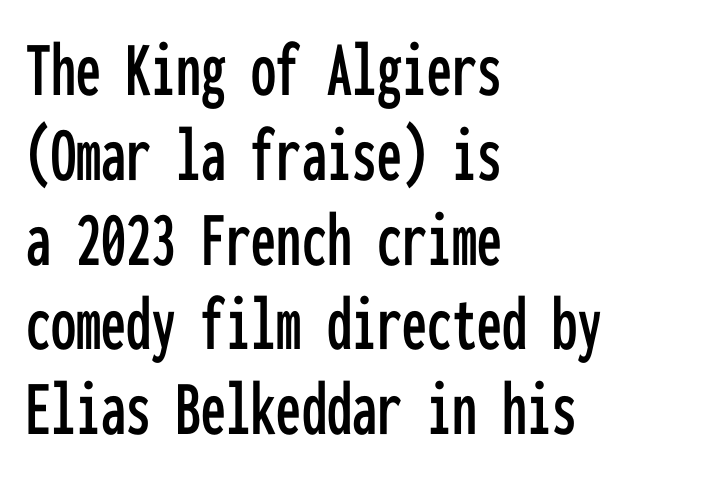
The image shows 80 px condensed sans-serif type, upright, monospaced; set left-aligned, tight line spacing (1.06x), normal letter spacing, not underlined; low stroke contrast and a medium x-height.
